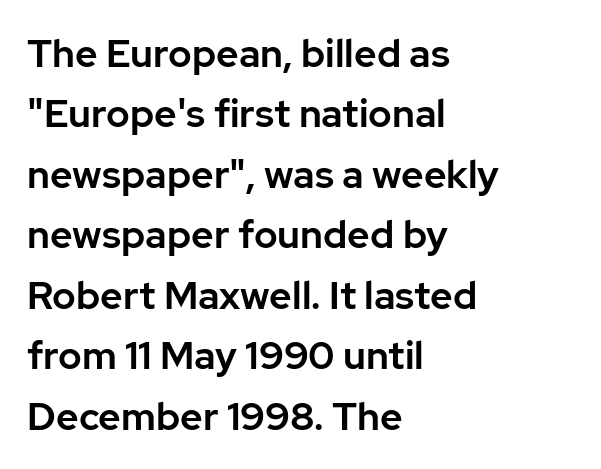
Q: Is the text italic (slanted)? A: No, it is upright.
Q: Is the typeface a serif or a sans-serif typeface? A: Sans-serif.
Q: Is the text underlined? A: No.
Q: How is the paragraph aligned? A: Left-aligned.
Q: Is the spacing between letters normal or unusually wide? A: Normal.
Q: Is the spacing between lines tight, normal or loose? A: Normal.
Q: Width (condensed, normal, or wide)? A: Normal.
Q: Stroke contrast? A: Low.
Q: x-height? A: Medium.
Q: Monospaced? A: No.
